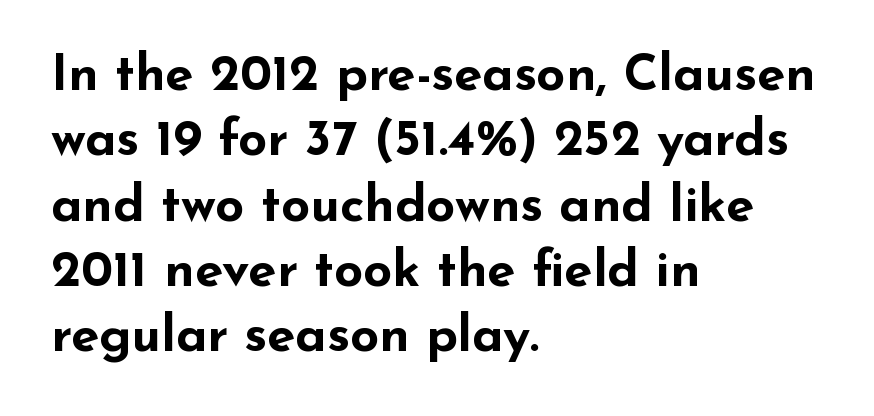
Posture: upright roman. One-word summary of the alignment: left. As a designer I'd log this as weight 700, bold. Proportional: the letters do not fall into vertical columns.
